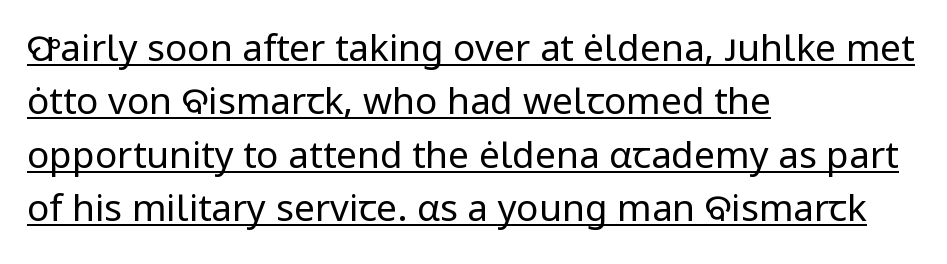
{"serif": "no", "italic": "no", "bold": "no", "weight": "regular", "width": "normal", "stroke_contrast": "low", "x_height": "medium", "monospaced": "no", "underline": "yes", "align": "left", "line_spacing": "normal", "line_spacing_ratio": 1.44, "letter_spacing": "normal", "letter_spacing_em": 0.0, "glyph_px": 37}
